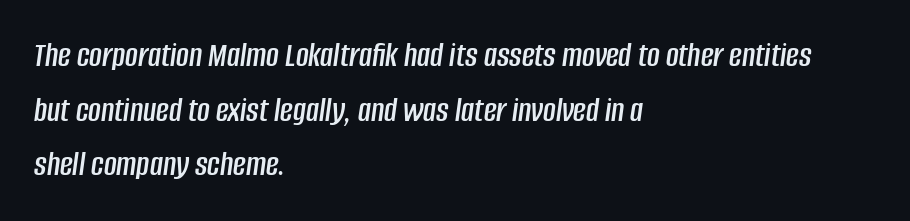
If you measured baseline to baseline, you'd find a middling distance. Short note: letters normally spaced. The face used here is proportionally spaced, like ordinary book or web type. The area under the type is left untouched. Which margin do the lines hug? The left one — the right edge is uneven.
